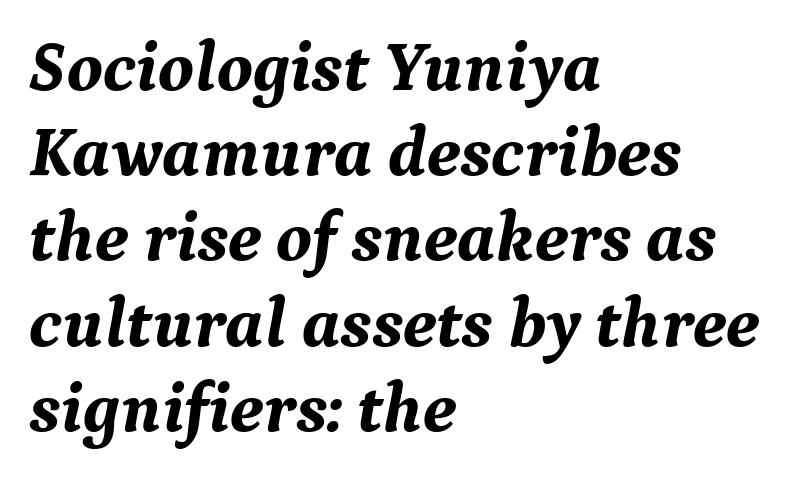
Here the designer chose a conventional face with non-uniform glyph widths. The tracking reads as untouched default to a designer's eye. Characters are canted at an angle relative to the baseline's perpendicular. The area under the type is left untouched.
